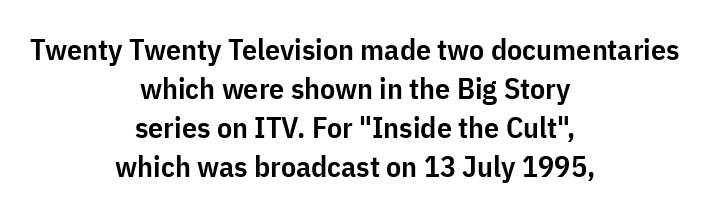
One glance says typical: line gaps are just what's usual. This sample uses a sans-serif face. Anything drawn beneath the words? Only blank space. The text block is weighted toward neither margin, spreading evenly from the middle. Note the varied advance widths — an 'i' is clearly narrower than an 'm'. Strokes here are thickened, but only to semibold level.
